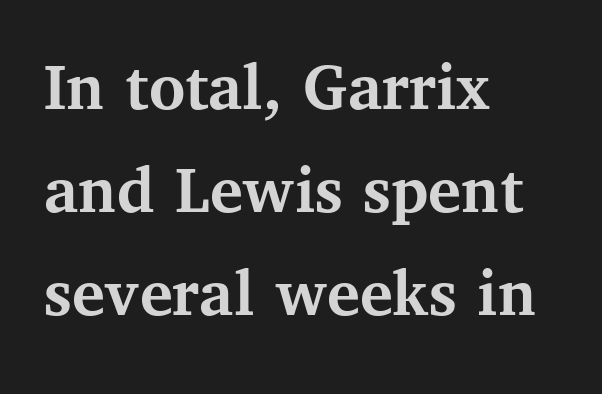
{"serif": "yes", "italic": "no", "bold": "yes", "weight": "semibold", "width": "normal", "stroke_contrast": "medium", "x_height": "medium", "monospaced": "no", "underline": "no", "align": "left", "line_spacing": "normal", "line_spacing_ratio": 1.49, "letter_spacing": "normal", "letter_spacing_em": 0.0, "glyph_px": 69}
